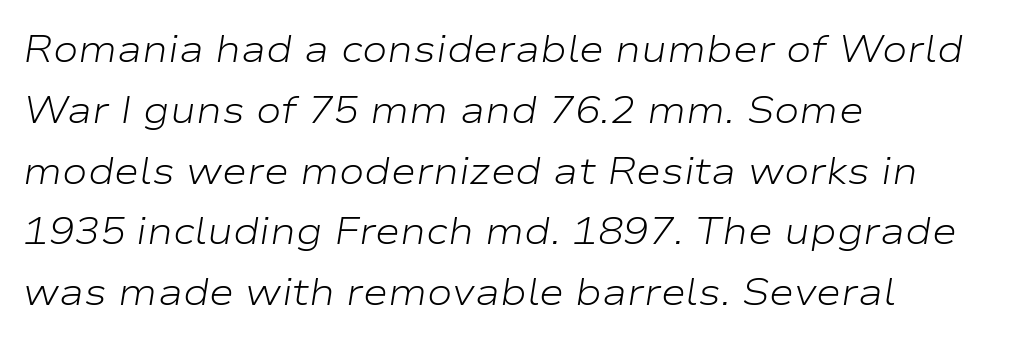
One glance says typical: line gaps are just what's usual. Descender tails drop into unmarked territory. Note the varied advance widths — an 'i' is clearly narrower than an 'm'. No chunkiness to these letters — they're not bold. A typesetter would call this zero additional tracking. Visually the block forms a straight wall on the left and a jagged coastline on the right.
